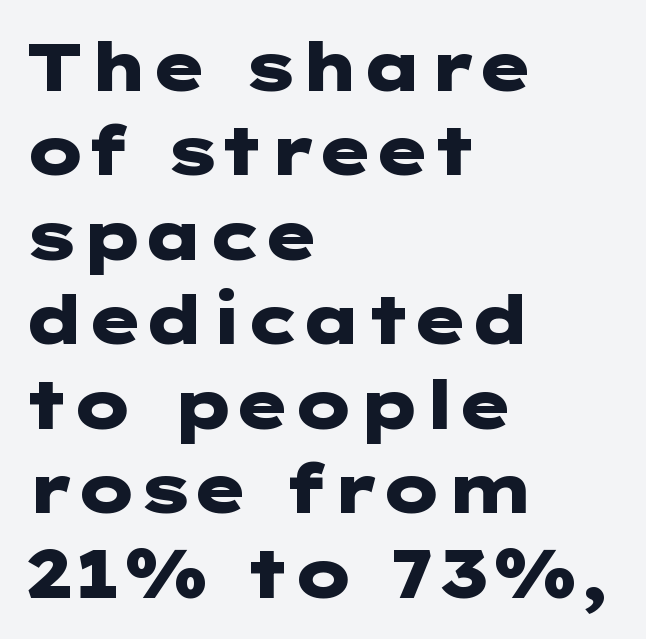
The image shows 67 px heavy, wide sans-serif type, upright; set left-aligned, normal line spacing (1.26x), normal letter spacing, not underlined; low stroke contrast and a medium x-height.
